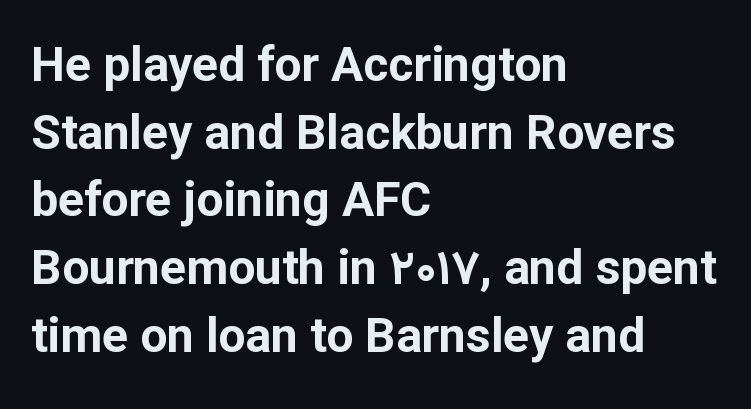
{"serif": "no", "italic": "no", "bold": "yes", "weight": "bold", "width": "normal", "stroke_contrast": "low", "x_height": "medium", "monospaced": "no", "underline": "no", "align": "left", "line_spacing": "normal", "line_spacing_ratio": 1.41, "letter_spacing": "normal", "letter_spacing_em": 0.0, "glyph_px": 48}
